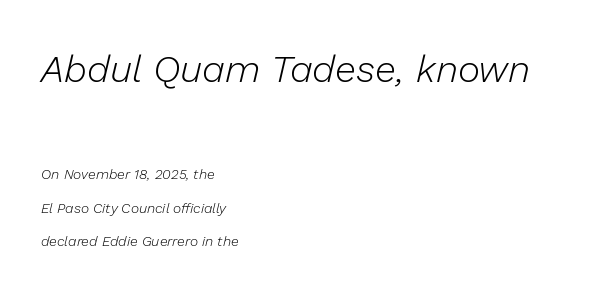
A light-to-regular cut is what we see here. The block sitting higher on the canvas is the one with enlarged characters. Notice how the passage keeps a crisp vertical edge on the left only. Yep, that's italic — everything's leaning. Looks like regular typesetting: each glyph gets only the width it needs. What stands out about the letter spacing? Nothing — it is the standard amount.
